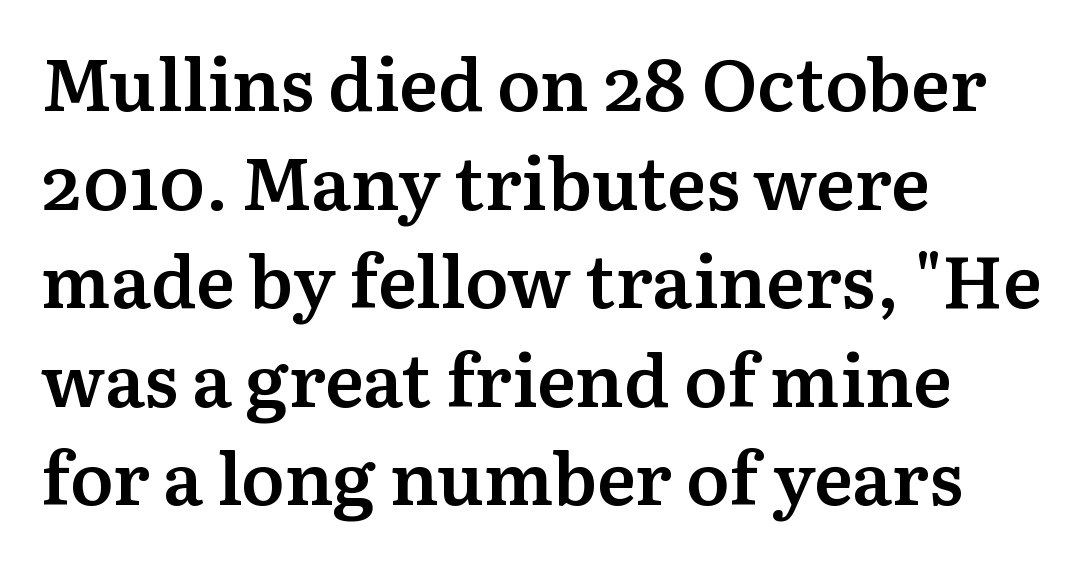
Look at the tracking — it's just the regular setting, nothing added. The glyphs in this specimen are seriffed. Spacing verdict: proportional, widths tailored to each character. The typography opts for an upright posture over an oblique one. Regular leading. Line beginnings align vertically; line endings do not.
